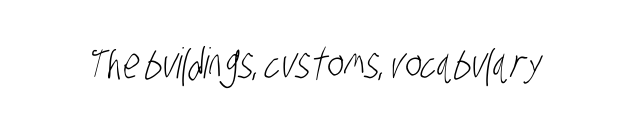
The image shows 42 px light, condensed sans-serif type; set normal letter spacing, not underlined; low stroke contrast and a large x-height.
